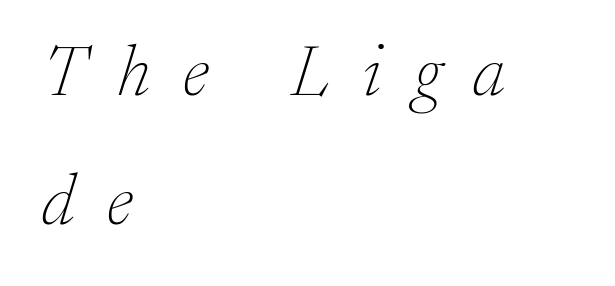
The image shows 72 px thin serif type, italic (leaning right); set left-aligned, line spacing 1.79x, unusually wide letter spacing (+0.46 em), not underlined; low stroke contrast and a medium x-height.
